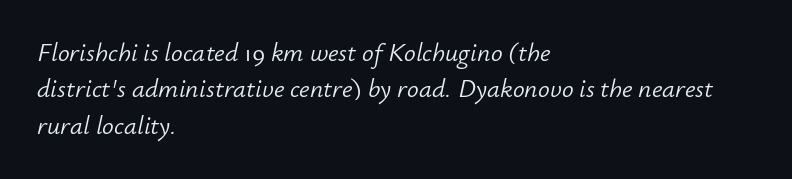
Q: Is the text bold? A: No.
Q: Is the text italic (slanted)? A: Yes, it leans right by about 12 degrees.
Q: Is the text underlined? A: No.
Q: How is the paragraph aligned? A: Left-aligned.
Q: Is the spacing between letters normal or unusually wide? A: Normal.
Q: Is the spacing between lines tight, normal or loose? A: Normal.
